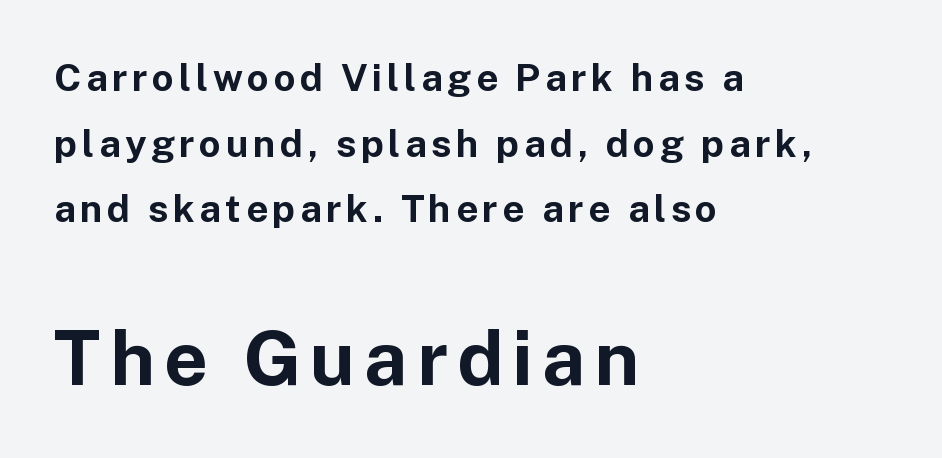
Q: Is the text bold? A: Yes.
Q: Is the text italic (slanted)? A: No, it is upright.
Q: Is the typeface a serif or a sans-serif typeface? A: Sans-serif.
Q: Is the text underlined? A: No.
Q: How is the paragraph aligned? A: Left-aligned.
Q: Which block of text is set in a larger size, the first (top) or the second (bottom)? A: The second (bottom) one.
Q: Width (condensed, normal, or wide)? A: Normal.
Q: Stroke contrast? A: Low.
Q: x-height? A: Medium.
Q: Monospaced? A: No.
